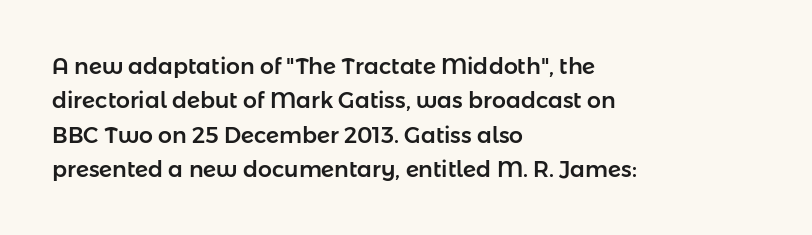
The image shows 22 px text type, upright; set left-aligned, normal line spacing (1.56x), normal letter spacing, not underlined.
